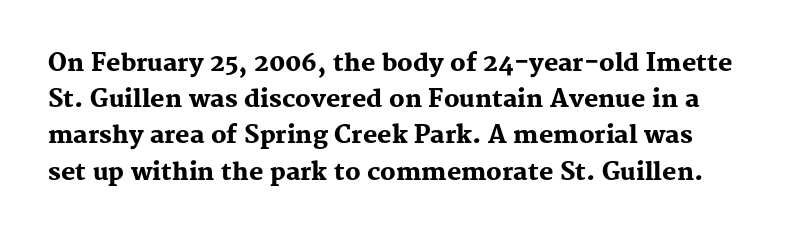
Caption: bold face, heavy strokes. This rendering features lettering with no underline. If you drew a line through each stem, it would be perfectly vertical. Honestly, the row spacing looks completely unremarkable.
